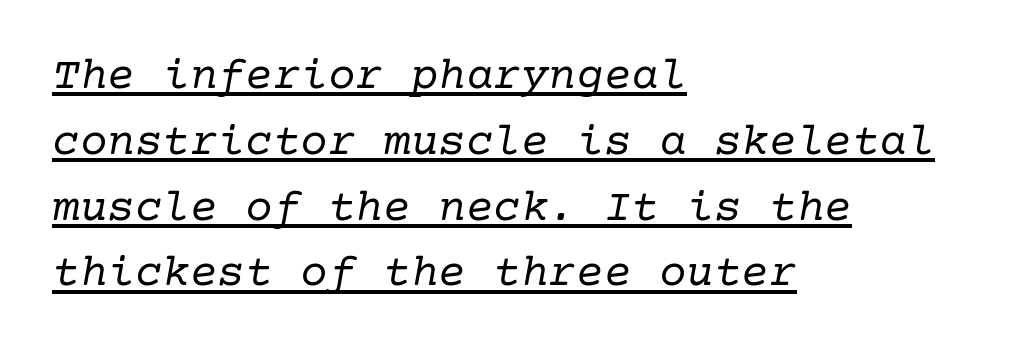
The image shows 46 px regular-weight serif type, italic (leaning right); set left-aligned, normal line spacing (1.43x), normal letter spacing, underlined; low stroke contrast and a medium x-height.
